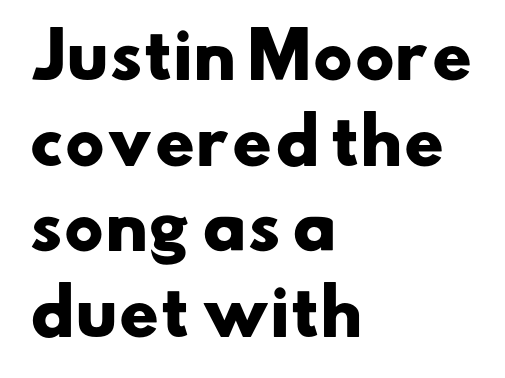
Q: Is the text bold? A: Yes.
Q: Is the typeface a serif or a sans-serif typeface? A: Sans-serif.
Q: Is the text underlined? A: No.
Q: How is the paragraph aligned? A: Left-aligned.
Q: Is the spacing between letters normal or unusually wide? A: Normal.
Q: Is the spacing between lines tight, normal or loose? A: Normal.
Q: Width (condensed, normal, or wide)? A: Wide.
Q: Stroke contrast? A: Low.
Q: x-height? A: Small.
Q: Monospaced? A: No.
